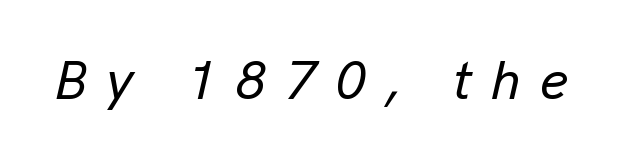
The image shows 54 px text type, italic (leaning right); set unusually wide letter spacing (+0.35 em), not underlined; low stroke contrast and a medium x-height.
